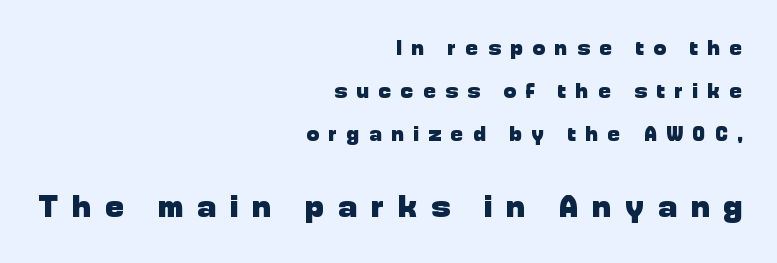
The image shows 31 px heavy sans-serif type, upright; set right-aligned, loose line spacing (2.04x), unusually wide letter spacing (+0.46 em), not underlined; the second (bottom) block is 1.48x larger; low stroke contrast and a medium x-height.
